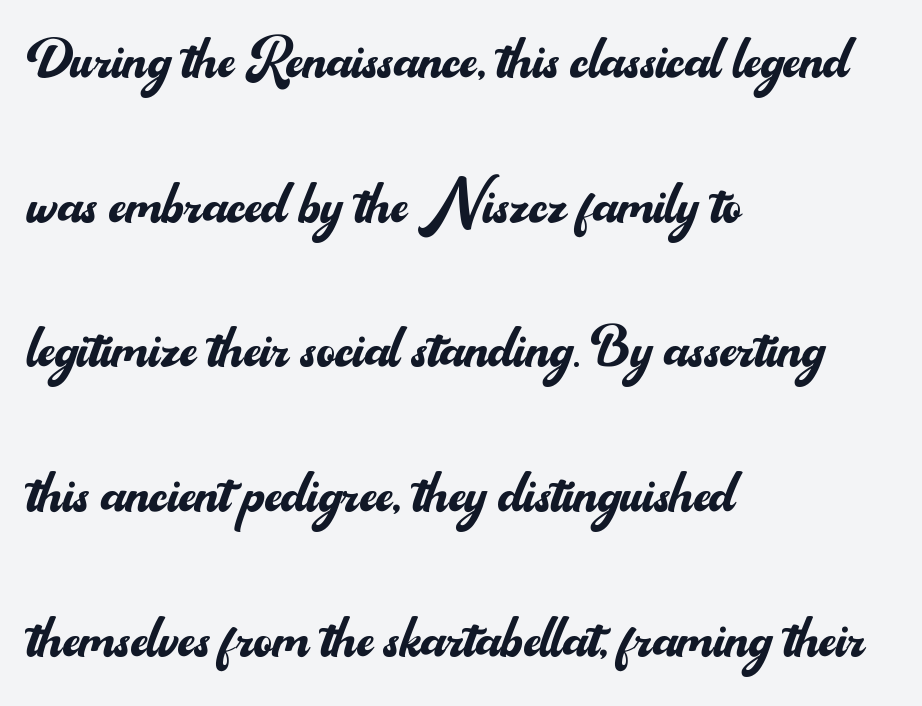
{"serif": "no", "bold": "no", "weight": "regular", "width": "normal", "stroke_contrast": "medium", "x_height": "small", "monospaced": "no", "underline": "no", "align": "left", "line_spacing": "loose", "line_spacing_ratio": 2.01, "letter_spacing": "normal", "letter_spacing_em": 0.0, "glyph_px": 72}
